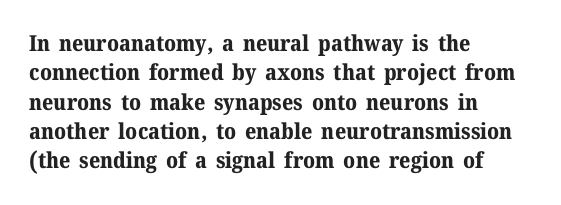
The image shows 22 px bold type, upright; set left-aligned, normal line spacing (1.33x), normal letter spacing, not underlined.
